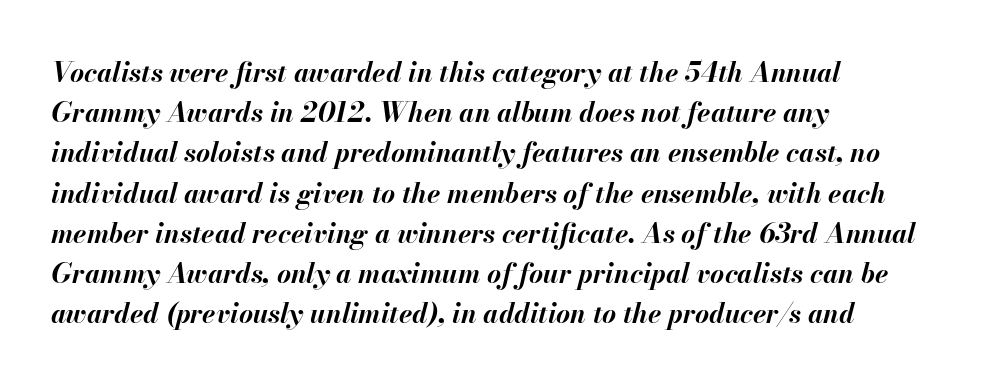
The image shows 27 px bold type, italic (leaning right); set left-aligned, normal line spacing (1.49x), normal letter spacing, not underlined.
